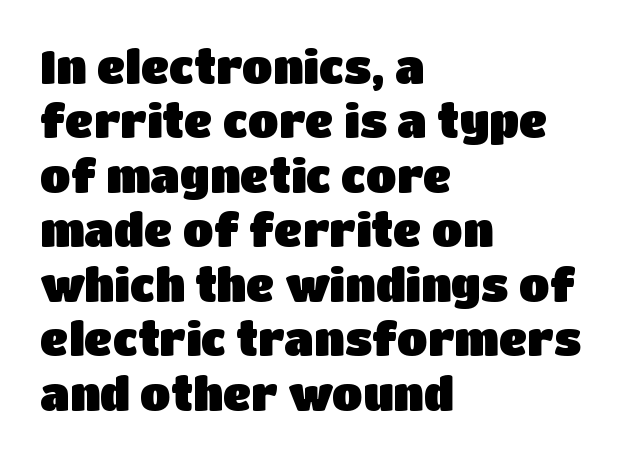
Nope, no serifs anywhere on these letters. Posture: straight, roman, zero tilt. Teacher's note: observe the even left margin — that is flush-left alignment. This sample has the flowing, uneven cadence of proportional lettering. There is no visible air inserted between adjacent glyphs.
